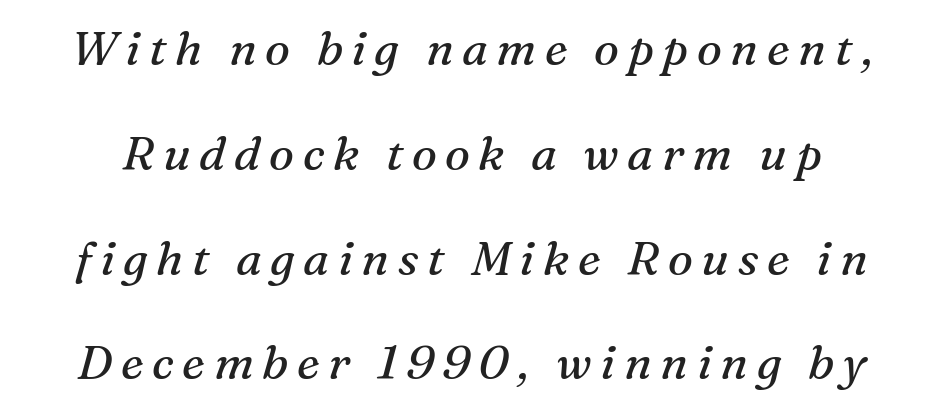
{"serif": "yes", "italic": "yes", "lean": "right", "slant_degrees": 16, "bold": "no", "weight": "regular", "width": "normal", "stroke_contrast": "medium", "x_height": "medium", "monospaced": "no", "underline": "no", "line_spacing": "loose", "line_spacing_ratio": 2.23, "glyph_px": 47}
